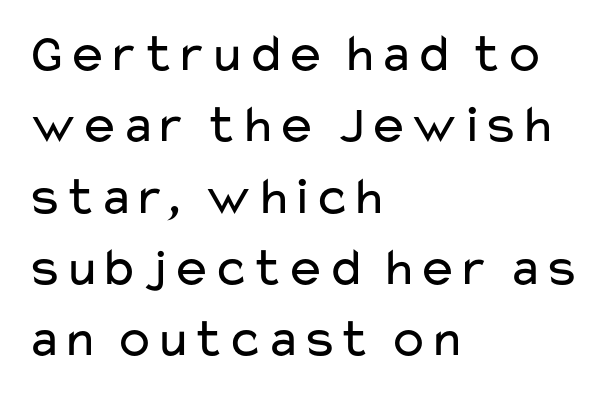
Q: Is the text bold? A: No.
Q: Is the text italic (slanted)? A: No, it is upright.
Q: Is the typeface a serif or a sans-serif typeface? A: Sans-serif.
Q: Is the text underlined? A: No.
Q: How is the paragraph aligned? A: Left-aligned.
Q: Is the spacing between letters normal or unusually wide? A: Normal.
Q: Is the spacing between lines tight, normal or loose? A: Normal.
Q: Width (condensed, normal, or wide)? A: Wide.
Q: Stroke contrast? A: Low.
Q: x-height? A: Medium.
Q: Monospaced? A: No.
